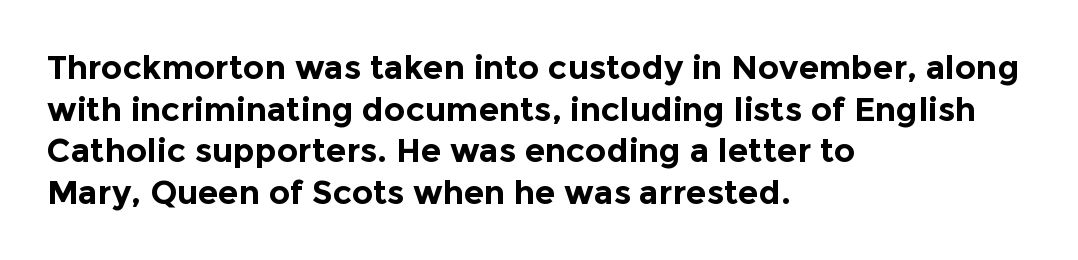
Where is the straight margin? On the left. Varying glyph widths throughout — classic text-font behaviour. Underline: absent. The specimen reads as upright at a glance.
